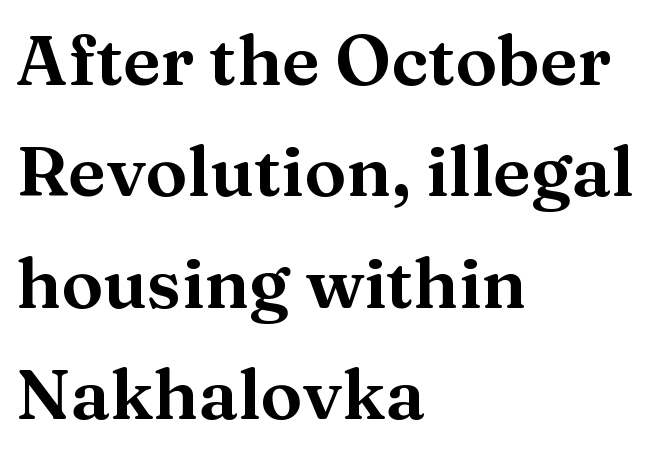
The image shows 70 px wide serif type, upright; set left-aligned, normal line spacing (1.59x), normal letter spacing, not underlined; medium stroke contrast and a medium x-height.
